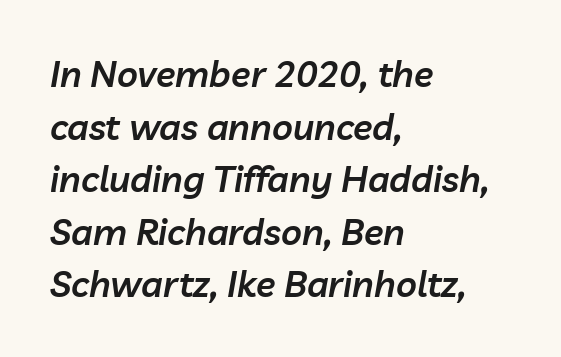
Q: Is the text bold? A: Semi-bold.
Q: Is the text italic (slanted)? A: Yes, it leans right by about 10 degrees.
Q: Is the text underlined? A: No.
Q: How is the paragraph aligned? A: Left-aligned.
Q: Is the spacing between letters normal or unusually wide? A: Normal.
Q: Is the spacing between lines tight, normal or loose? A: Normal.
Q: Width (condensed, normal, or wide)? A: Normal.
Q: Stroke contrast? A: Low.
Q: x-height? A: Medium.
Q: Monospaced? A: No.
